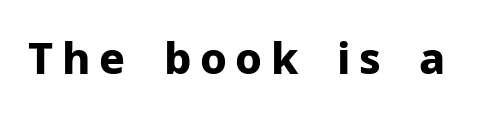
The image shows 43 px bold sans-serif type, upright; set unusually wide letter spacing (+0.2 em), not underlined; low stroke contrast and a medium x-height.
